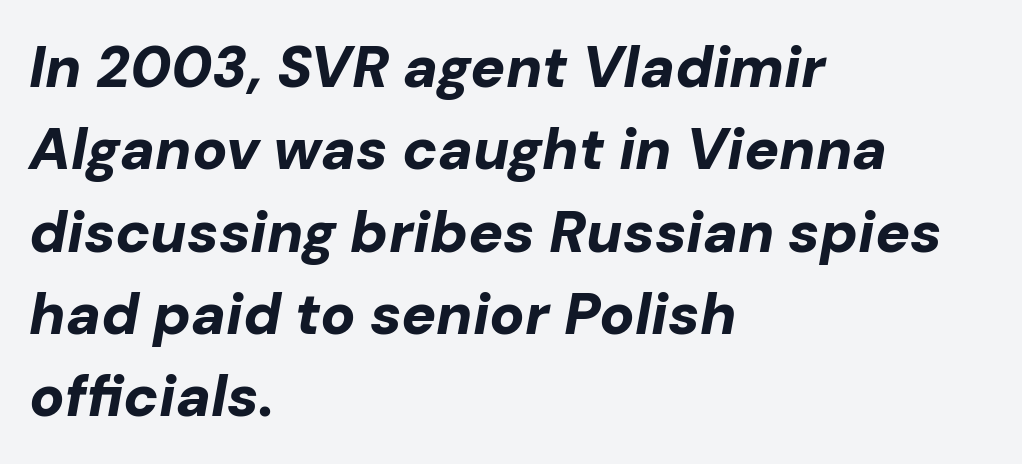
Emphasis by weight is at full strength: bold. If you measured baseline to baseline, you'd find a middling distance. Each row of text sits above clean, open space. Does extra space separate the letters? No, they use regular spacing. Slant detected: the letters are inclined.
